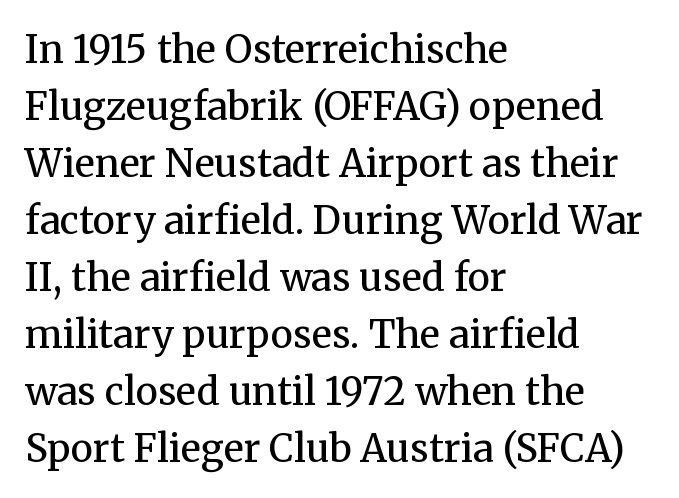
Layout note: lines flush left. Spacing verdict: proportional, widths tailored to each character. Descenders are the only things crossing below the line. Does the type have serifs? Yes, each stem ends in a small foot. There is no visible air inserted between adjacent glyphs.
